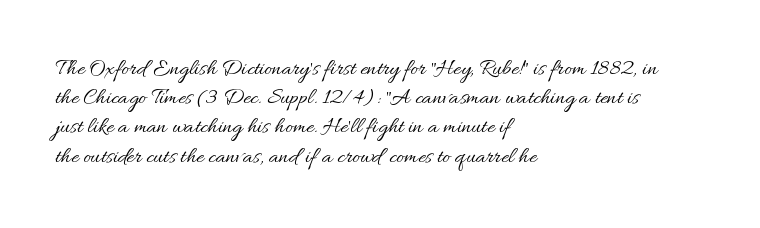
Nothing unusual about the tracking: characters are spaced as the font intends. Caption: multi-line text, flush left, ragged right. How would I describe the line gaps? Plain and ordinary. Unbolded letterforms with no extra heft.
